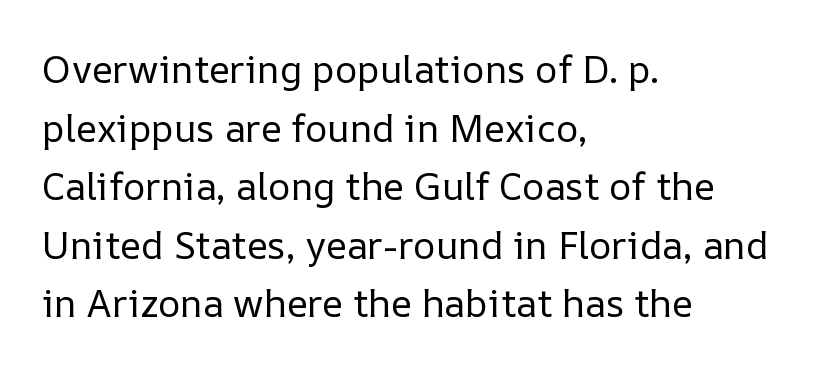
Q: Is the text bold? A: No.
Q: Is the text italic (slanted)? A: No, it is upright.
Q: Is the text underlined? A: No.
Q: How is the paragraph aligned? A: Left-aligned.
Q: Is the spacing between letters normal or unusually wide? A: Normal.
Q: Is the spacing between lines tight, normal or loose? A: Normal.
Q: Width (condensed, normal, or wide)? A: Normal.
Q: Stroke contrast? A: Low.
Q: x-height? A: Medium.
Q: Monospaced? A: No.
